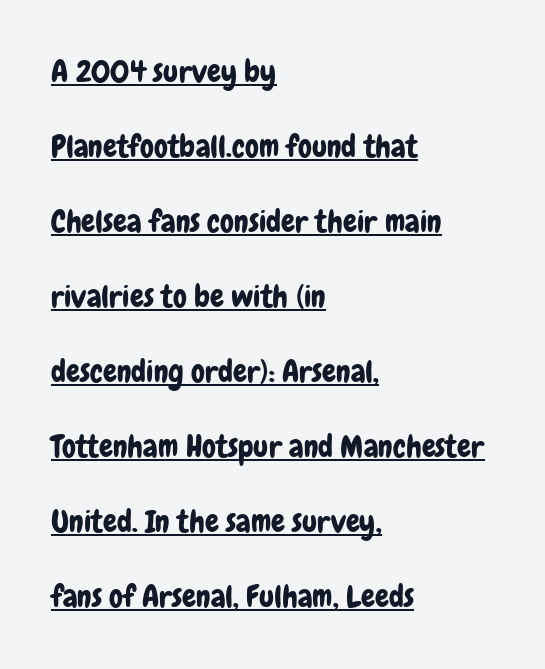
The characters display no serif detailing; their extremities are plain. Is this a fixed-width face? No — the glyphs have proportional, varying widths. Ascenders rise straight up at ninety degrees. The type is set solid horizontally, with unmodified tracking.
